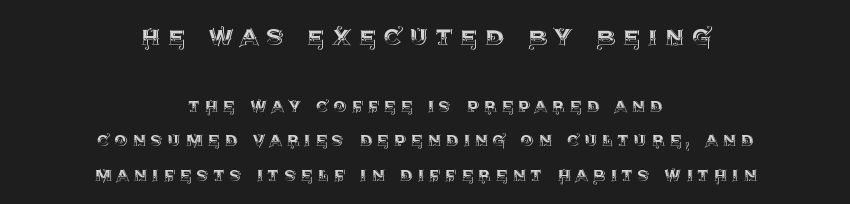
{"italic": "no", "width": "normal", "x_height": "large", "monospaced": "no", "underline": "no", "align": "center", "line_spacing_ratio": 1.71, "letter_spacing": "wide", "letter_spacing_em": 0.25, "larger_block": "first", "size_ratio": 1.5, "glyph_px": 30}
